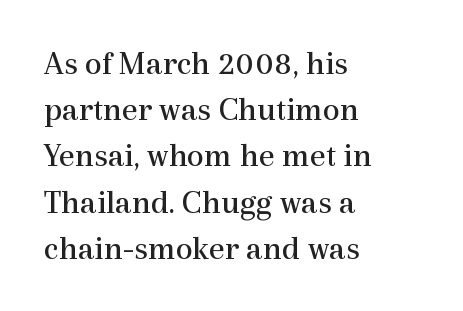
The image shows 34 px regular-weight serif type, upright; set left-aligned, normal line spacing (1.36x), normal letter spacing, not underlined; a medium x-height.
